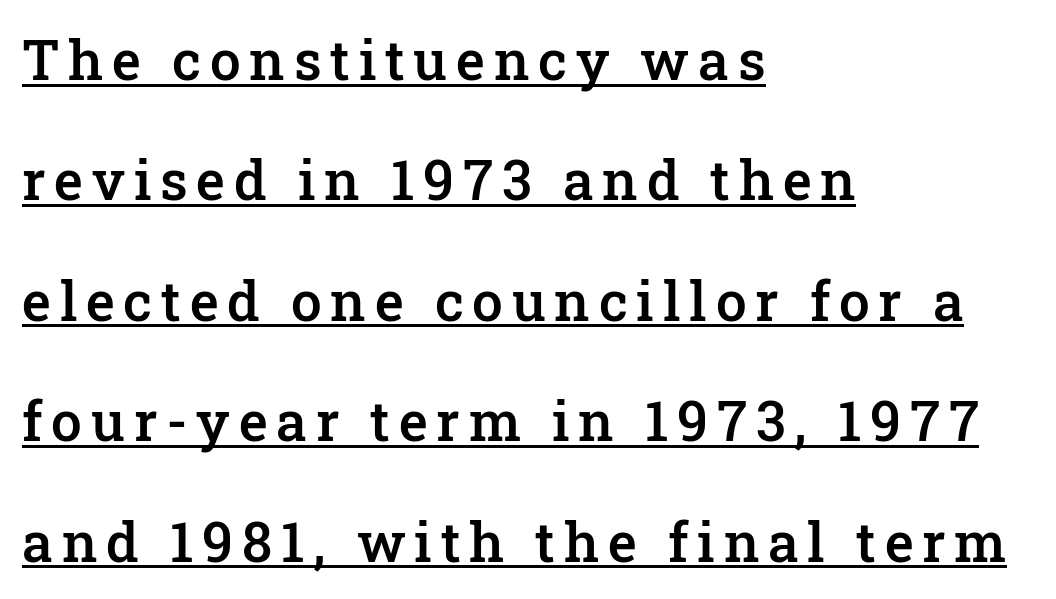
Q: Is the text bold? A: Semi-bold.
Q: Is the text italic (slanted)? A: No, it is upright.
Q: Is the typeface a serif or a sans-serif typeface? A: Serif.
Q: Is the text underlined? A: Yes.
Q: How is the paragraph aligned? A: Left-aligned.
Q: Is the spacing between lines tight, normal or loose? A: Loose.
Q: Width (condensed, normal, or wide)? A: Normal.
Q: Stroke contrast? A: Low.
Q: x-height? A: Medium.
Q: Monospaced? A: No.
